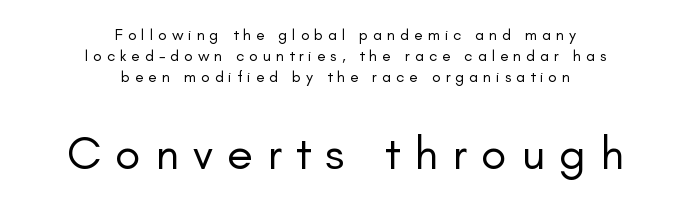
{"serif": "no", "italic": "no", "bold": "no", "weight": "regular", "width": "normal", "stroke_contrast": "low", "x_height": "small", "monospaced": "no", "underline": "no", "align": "center", "line_spacing": "normal", "line_spacing_ratio": 1.3, "letter_spacing": "wide", "letter_spacing_em": 0.3, "larger_block": "second", "size_ratio": 2.94, "glyph_px": 47}
